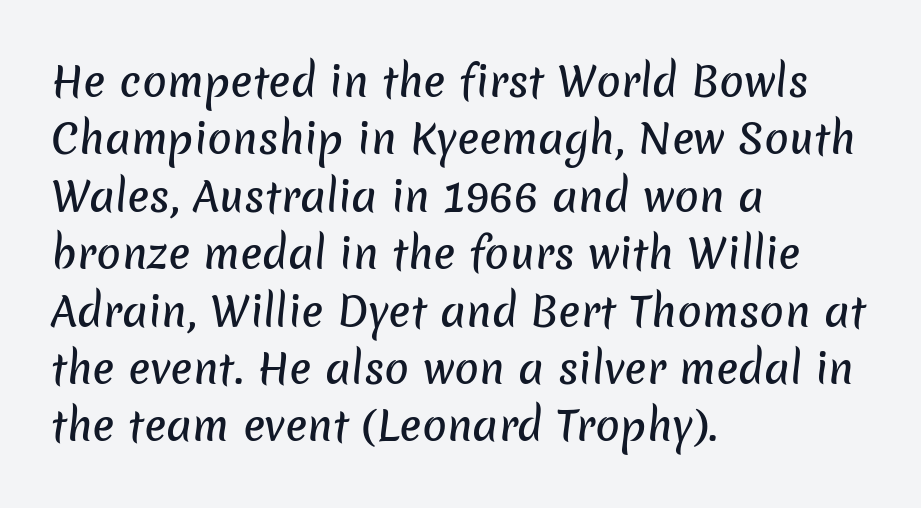
Q: Is the typeface a serif or a sans-serif typeface? A: Sans-serif.
Q: Is the text underlined? A: No.
Q: How is the paragraph aligned? A: Left-aligned.
Q: Is the spacing between letters normal or unusually wide? A: Normal.
Q: Is the spacing between lines tight, normal or loose? A: Normal.
Q: Width (condensed, normal, or wide)? A: Normal.
Q: Stroke contrast? A: Low.
Q: x-height? A: Medium.
Q: Monospaced? A: No.
